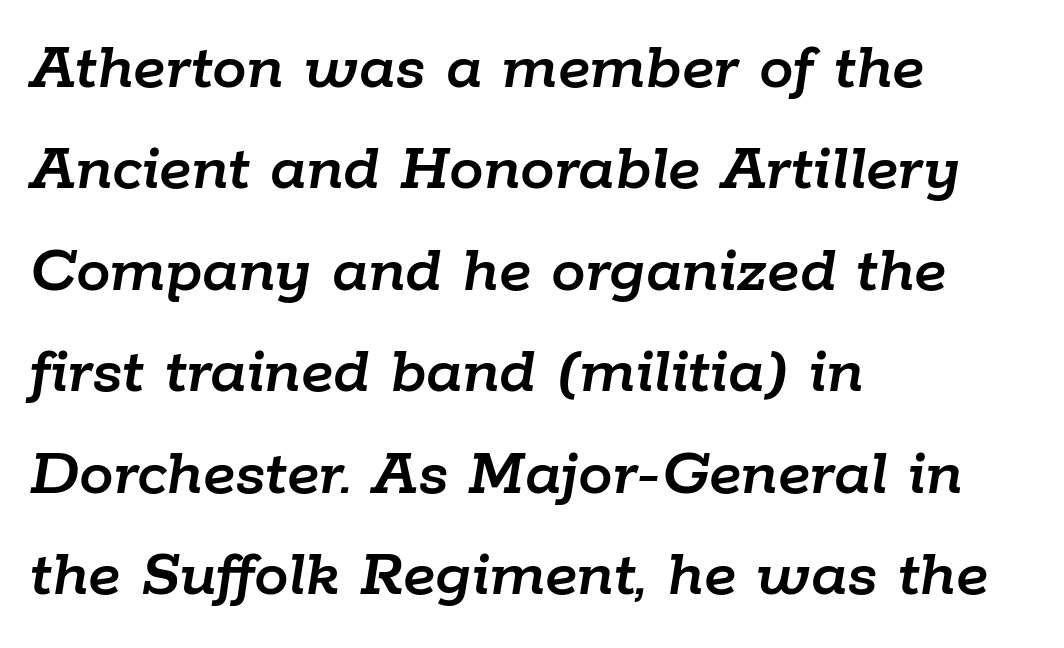
{"italic": "yes", "lean": "right", "slant_degrees": 9, "width": "normal", "stroke_contrast": "low", "x_height": "medium", "monospaced": "no", "underline": "no", "align": "left", "line_spacing": "normal", "line_spacing_ratio": 1.47, "letter_spacing": "normal", "letter_spacing_em": 0.0, "glyph_px": 69}
